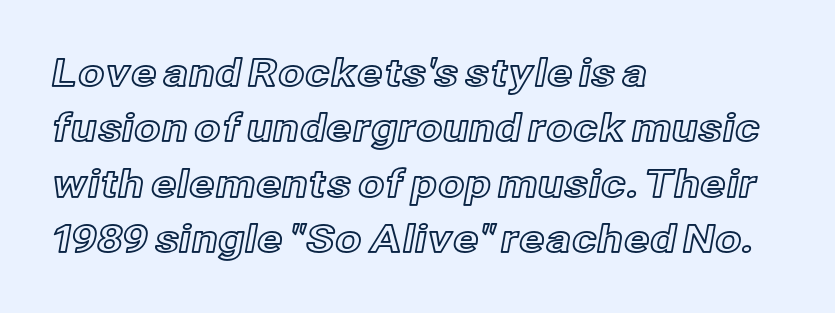
Q: Is the text italic (slanted)? A: Yes.
Q: Is the text underlined? A: No.
Q: How is the paragraph aligned? A: Left-aligned.
Q: Is the spacing between letters normal or unusually wide? A: Normal.
Q: Is the spacing between lines tight, normal or loose? A: Normal.
Q: Width (condensed, normal, or wide)? A: Normal.
Q: x-height? A: Medium.
Q: Monospaced? A: No.
